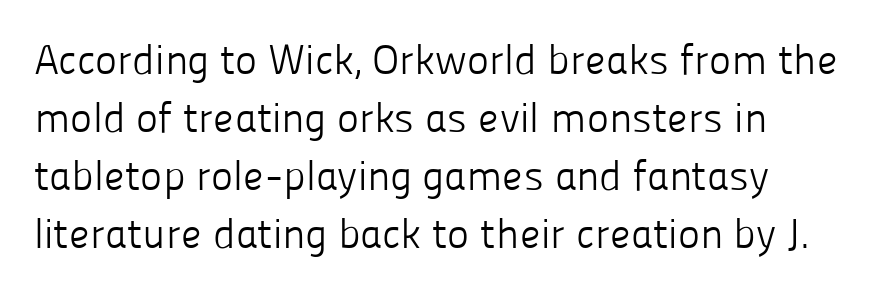
Think of a printed novel: that variable character pitch is what you see here. When letters stand straight like this, we call the style roman or upright. Nothing heavy about these letters — not bold at all. Bare-footed words on every line.
